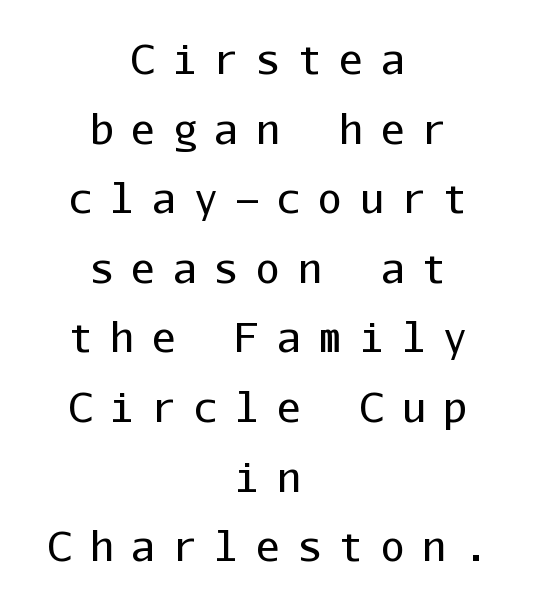
{"serif": "no", "italic": "no", "bold": "no", "weight": "regular", "width": "normal", "stroke_contrast": "low", "x_height": "medium", "monospaced": "yes", "underline": "no", "align": "center", "line_spacing_ratio": 1.74, "letter_spacing": "wide", "letter_spacing_em": 0.44, "glyph_px": 40}
